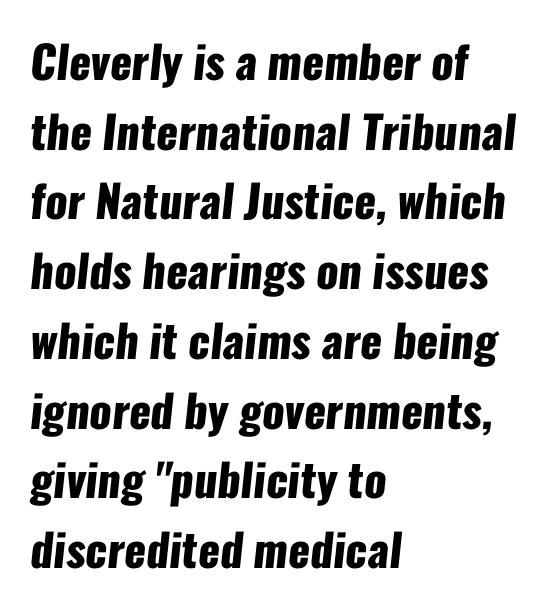
The image shows 45 px heavy, condensed sans-serif type; set left-aligned, normal line spacing (1.55x), normal letter spacing, not underlined; low stroke contrast and a medium x-height.
